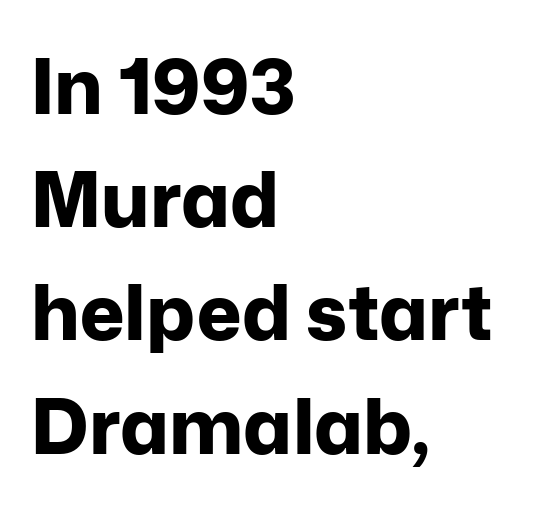
Q: Is the text bold? A: Yes.
Q: Is the text italic (slanted)? A: No, it is upright.
Q: Is the typeface a serif or a sans-serif typeface? A: Sans-serif.
Q: Is the text underlined? A: No.
Q: How is the paragraph aligned? A: Left-aligned.
Q: Is the spacing between letters normal or unusually wide? A: Normal.
Q: Is the spacing between lines tight, normal or loose? A: Normal.
Q: Width (condensed, normal, or wide)? A: Normal.
Q: Stroke contrast? A: Low.
Q: x-height? A: Medium.
Q: Monospaced? A: No.
